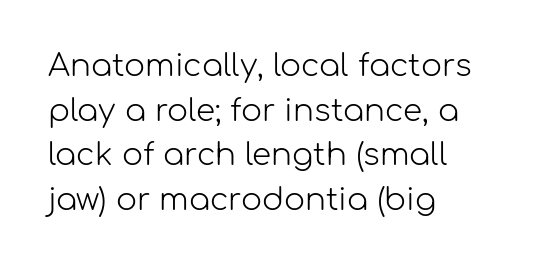
Q: Is the text bold? A: No.
Q: Is the text italic (slanted)? A: No, it is upright.
Q: Is the typeface a serif or a sans-serif typeface? A: Sans-serif.
Q: Is the text underlined? A: No.
Q: How is the paragraph aligned? A: Left-aligned.
Q: Is the spacing between letters normal or unusually wide? A: Normal.
Q: Is the spacing between lines tight, normal or loose? A: Normal.
Q: Width (condensed, normal, or wide)? A: Normal.
Q: Stroke contrast? A: Low.
Q: x-height? A: Medium.
Q: Monospaced? A: No.
